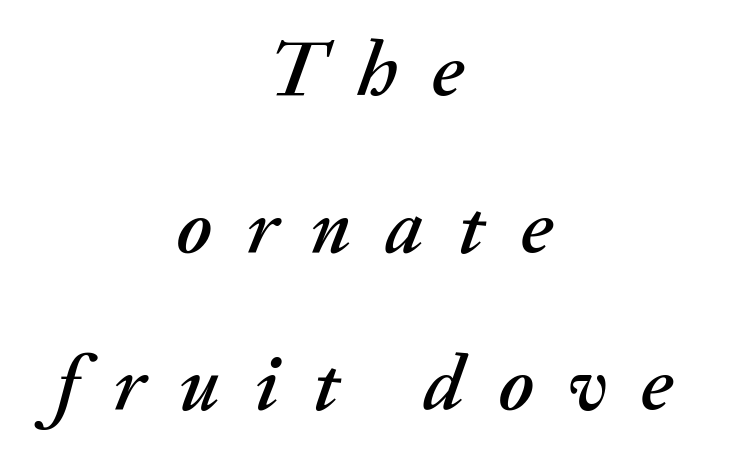
The image shows 78 px text type, italic (leaning right); set centered, loose line spacing (2.01x), unusually wide letter spacing (+0.44 em), not underlined; medium stroke contrast and a medium x-height.
